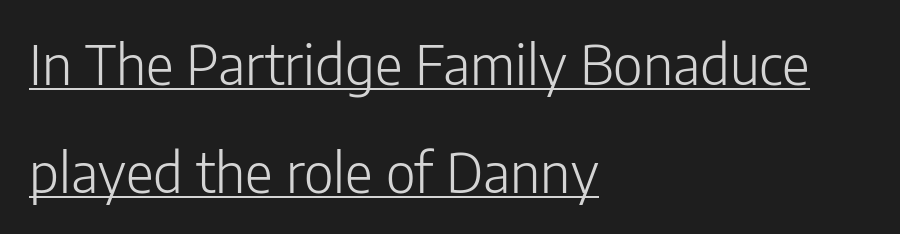
I'd call this a sans setting — the letters go barefoot. Looks like regular typesetting: each glyph gets only the width it needs. Every row of glyphs begins at an identical x-position on the left. One glance says open: line gaps are wider than usual.
